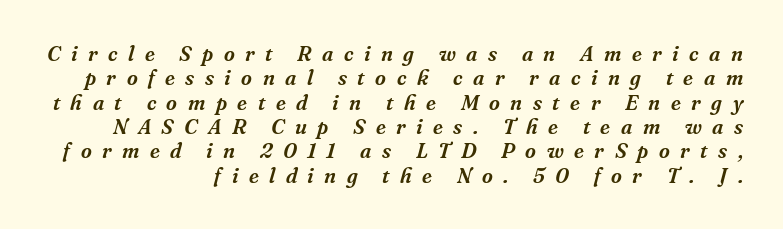
The image shows 21 px text type, italic (leaning right); set right-aligned, line spacing 1.16x, unusually wide letter spacing (+0.5 em), not underlined.
